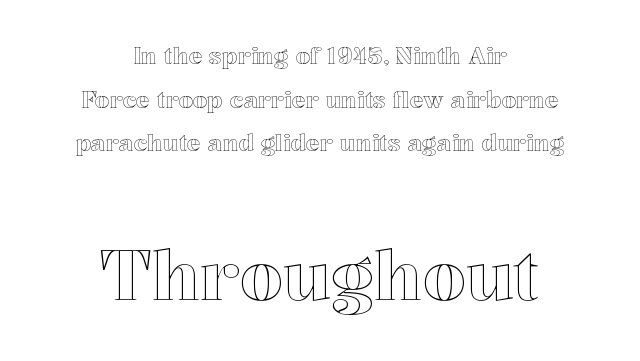
The image shows 70 px text type, upright; set centered, loose line spacing (1.9x), normal letter spacing, not underlined; the second (bottom) block is 3.04x larger; a medium x-height.
